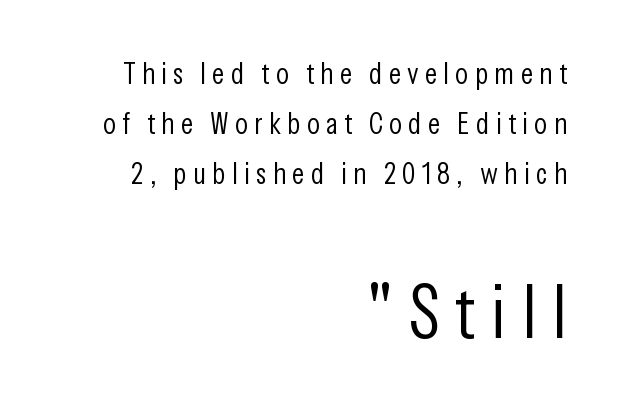
Q: Is the text bold? A: No.
Q: Is the text italic (slanted)? A: No, it is upright.
Q: Is the typeface a serif or a sans-serif typeface? A: Sans-serif.
Q: Is the text underlined? A: No.
Q: How is the paragraph aligned? A: Right-aligned.
Q: Is the spacing between letters normal or unusually wide? A: Unusually wide.
Q: Is the spacing between lines tight, normal or loose? A: Normal.
Q: Which block of text is set in a larger size, the first (top) or the second (bottom)? A: The second (bottom) one.
Q: Width (condensed, normal, or wide)? A: Condensed.
Q: Stroke contrast? A: Low.
Q: x-height? A: Medium.
Q: Monospaced? A: No.
